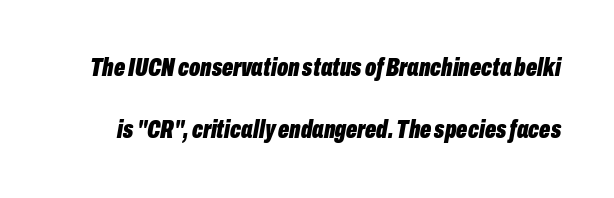
The image shows 26 px bold type, italic (leaning right); set loose line spacing (2.4x), normal letter spacing, not underlined.
